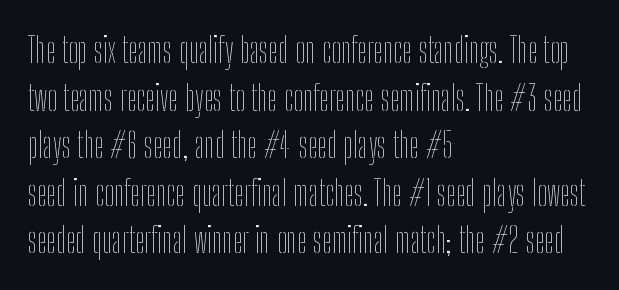
{"italic": "no", "bold": "no", "weight": "thin", "width": "condensed", "stroke_contrast": "low", "x_height": "medium", "monospaced": "no", "underline": "no", "align": "left", "line_spacing": "normal", "line_spacing_ratio": 1.36, "letter_spacing": "normal", "letter_spacing_em": 0.0, "glyph_px": 35}
